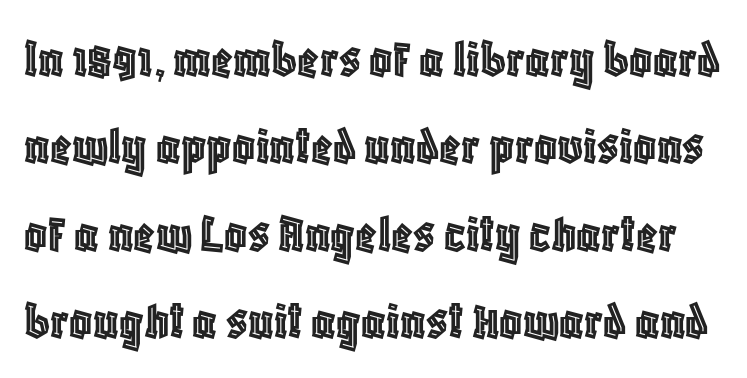
{"italic": "no", "width": "condensed", "x_height": "large", "monospaced": "no", "underline": "no", "line_spacing": "normal", "line_spacing_ratio": 1.56, "letter_spacing": "normal", "letter_spacing_em": 0.0, "glyph_px": 56}
